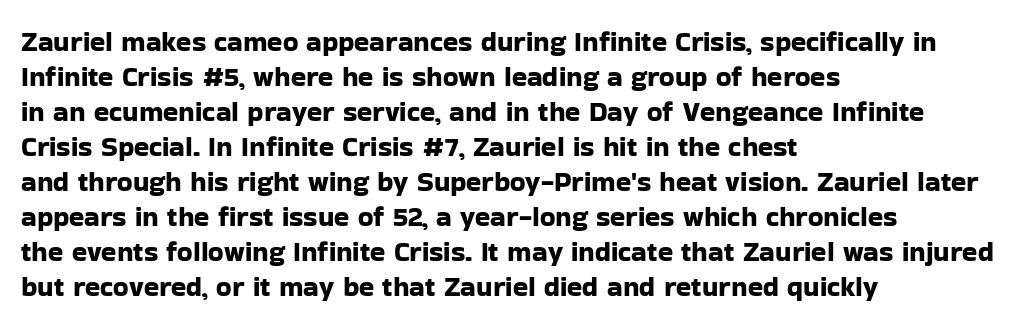
Q: Is the text italic (slanted)? A: No, it is upright.
Q: Is the typeface a serif or a sans-serif typeface? A: Sans-serif.
Q: Is the text underlined? A: No.
Q: How is the paragraph aligned? A: Left-aligned.
Q: Is the spacing between letters normal or unusually wide? A: Normal.
Q: Is the spacing between lines tight, normal or loose? A: Normal.
Q: Width (condensed, normal, or wide)? A: Normal.
Q: Stroke contrast? A: Low.
Q: x-height? A: Medium.
Q: Monospaced? A: No.
